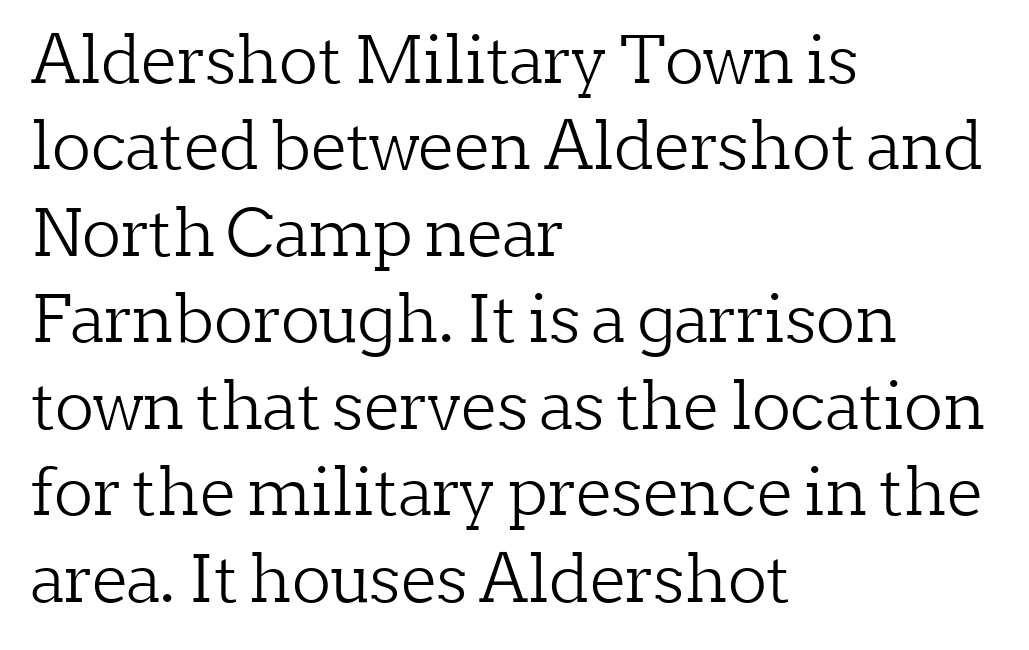
Q: Is the text bold? A: No.
Q: Is the text italic (slanted)? A: No, it is upright.
Q: Is the typeface a serif or a sans-serif typeface? A: Serif.
Q: Is the text underlined? A: No.
Q: How is the paragraph aligned? A: Left-aligned.
Q: Is the spacing between letters normal or unusually wide? A: Normal.
Q: Is the spacing between lines tight, normal or loose? A: Normal.
Q: Width (condensed, normal, or wide)? A: Normal.
Q: Stroke contrast? A: Low.
Q: x-height? A: Medium.
Q: Monospaced? A: No.
